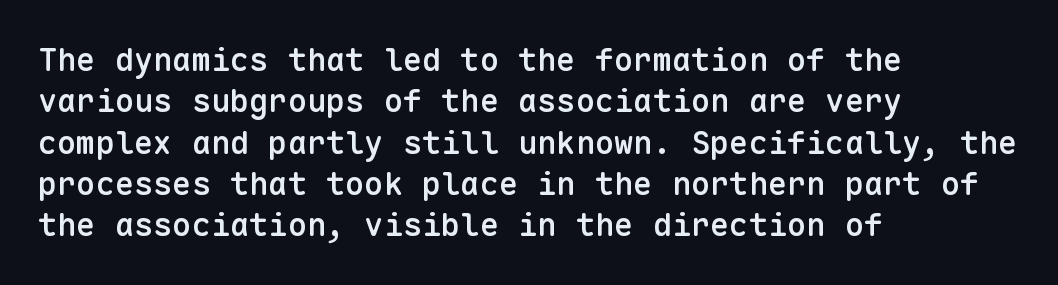
{"serif": "no", "italic": "no", "bold": "semi", "weight": "semibold", "width": "normal", "stroke_contrast": "low", "x_height": "medium", "monospaced": "yes", "underline": "no", "align": "left", "line_spacing": "normal", "line_spacing_ratio": 1.29, "letter_spacing": "normal", "letter_spacing_em": 0.0, "glyph_px": 32}
